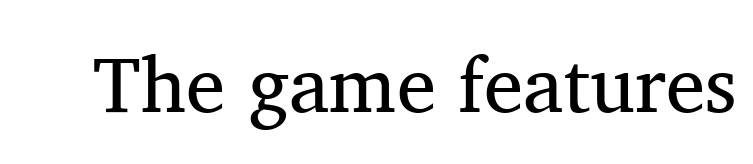
Q: Is the text bold? A: No.
Q: Is the text italic (slanted)? A: No, it is upright.
Q: Is the typeface a serif or a sans-serif typeface? A: Serif.
Q: Is the text underlined? A: No.
Q: Is the spacing between letters normal or unusually wide? A: Normal.
Q: Width (condensed, normal, or wide)? A: Normal.
Q: Stroke contrast? A: Medium.
Q: x-height? A: Medium.
Q: Monospaced? A: No.
